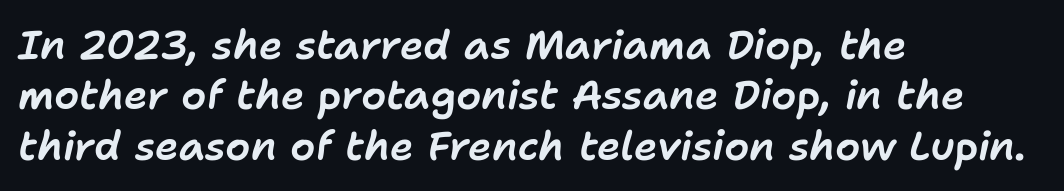
The image shows 40 px text type, italic (leaning right); set left-aligned, normal line spacing (1.26x), normal letter spacing, not underlined; low stroke contrast and a medium x-height.
